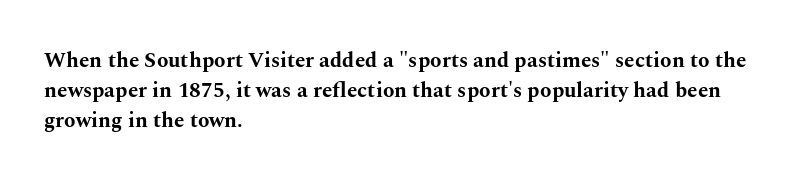
The image shows 21 px bold type, upright; set left-aligned, normal line spacing (1.44x), normal letter spacing, not underlined.
